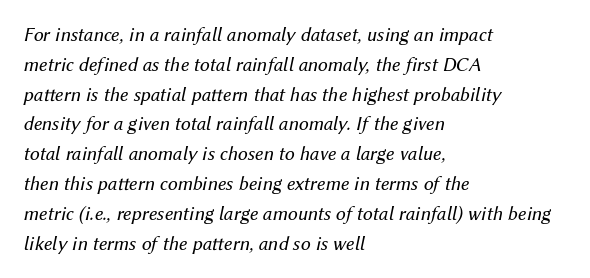
The glyphs look as if they've been sheared to an angle. Type without underlining. These lines keep a tight, regular rhythm from letter to letter. The rendering anchors every line to the left-hand side. Stems and bowls with no extra thickness — not bold. The leading is moderate, giving the passage an even texture.
